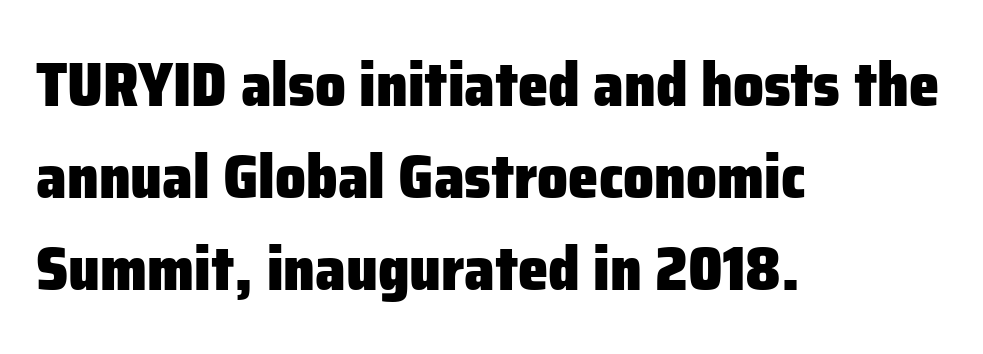
The image shows 61 px heavy sans-serif type, upright; set left-aligned, normal line spacing (1.51x), normal letter spacing, not underlined; low stroke contrast and a medium x-height.
